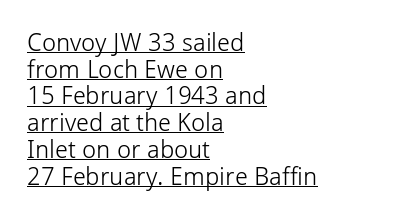
This sample trades vertical openness for compactness between lines. A quiet, ordinary-to-light weight characterises the typeface. Left-aligned paragraph, ragged on the right. What stands out about the letter spacing? Nothing — it is the standard amount. This is the regular roman posture of the typeface. Is there an underline? Yes — a line sits under the letters.
